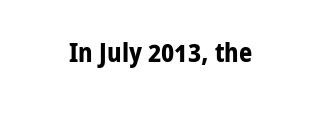
{"italic": "no", "bold": "yes", "underline": "no", "letter_spacing": "normal", "letter_spacing_em": 0.0, "glyph_px": 26}
